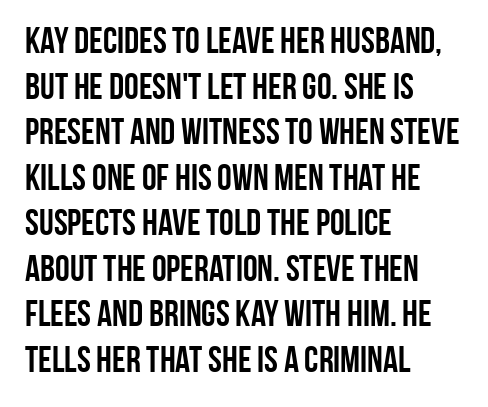
Q: Is the text bold? A: Yes.
Q: Is the text italic (slanted)? A: No, it is upright.
Q: Is the typeface a serif or a sans-serif typeface? A: Sans-serif.
Q: Is the text underlined? A: No.
Q: How is the paragraph aligned? A: Left-aligned.
Q: Is the spacing between letters normal or unusually wide? A: Normal.
Q: Width (condensed, normal, or wide)? A: Condensed.
Q: Stroke contrast? A: Low.
Q: x-height? A: Large.
Q: Monospaced? A: No.
